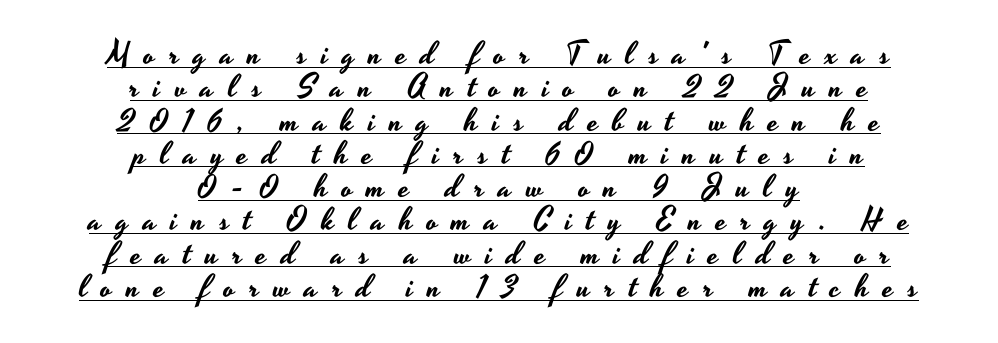
Q: Is the text italic (slanted)? A: Yes.
Q: Is the typeface a serif or a sans-serif typeface? A: Sans-serif.
Q: Is the text underlined? A: Yes.
Q: How is the paragraph aligned? A: Centered.
Q: Is the spacing between letters normal or unusually wide? A: Unusually wide.
Q: Is the spacing between lines tight, normal or loose? A: Tight.
Q: Width (condensed, normal, or wide)? A: Wide.
Q: Stroke contrast? A: Low.
Q: x-height? A: Small.
Q: Monospaced? A: No.
